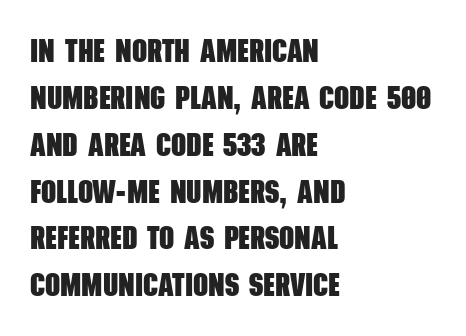
Vertically, the passage feels balanced, rows spaced as you'd expect. Does extra space separate the letters? No, they use regular spacing. Teacher's note: observe the even left margin — that is flush-left alignment. Here the designer chose a conventional face with non-uniform glyph widths. Has an underline been added? It has not.
